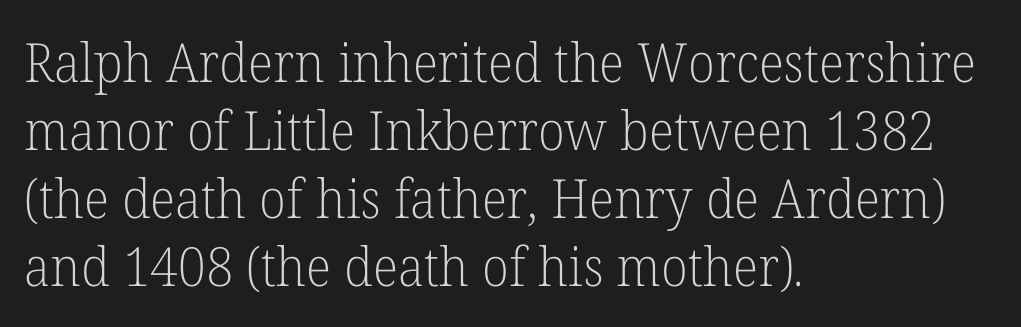
{"serif": "yes", "italic": "no", "bold": "no", "weight": "light", "width": "normal", "stroke_contrast": "low", "x_height": "medium", "monospaced": "no", "underline": "no", "align": "left", "line_spacing": "normal", "line_spacing_ratio": 1.26, "letter_spacing": "normal", "letter_spacing_em": 0.0, "glyph_px": 54}
